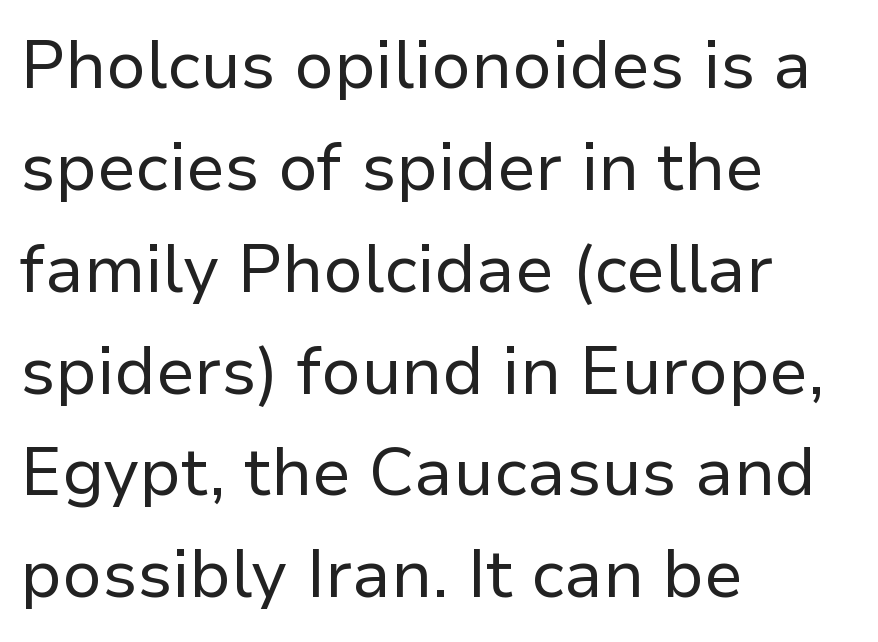
Q: Is the text bold? A: No.
Q: Is the text italic (slanted)? A: No, it is upright.
Q: Is the typeface a serif or a sans-serif typeface? A: Sans-serif.
Q: Is the text underlined? A: No.
Q: How is the paragraph aligned? A: Left-aligned.
Q: Is the spacing between letters normal or unusually wide? A: Normal.
Q: Is the spacing between lines tight, normal or loose? A: Normal.
Q: Width (condensed, normal, or wide)? A: Normal.
Q: Stroke contrast? A: Low.
Q: x-height? A: Medium.
Q: Monospaced? A: No.
